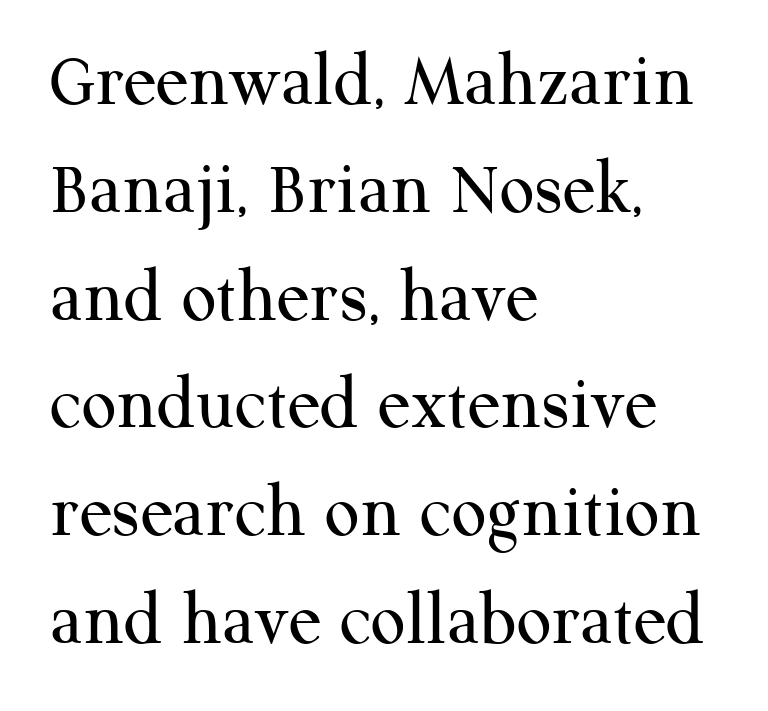
The face used here is rendered with its standard letterfit. Horizontally, the lines are justified to the leading edge only. The designer left line spacing at the default. Each letter keeps its own natural width here, so spacing adapts to shape.
